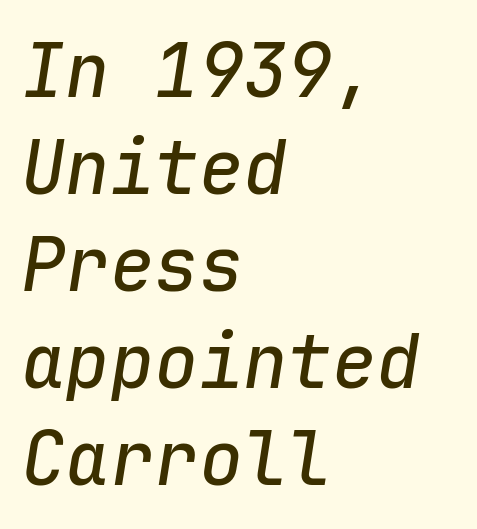
Q: Is the text italic (slanted)? A: Yes, it leans right by about 9 degrees.
Q: Is the text underlined? A: No.
Q: How is the paragraph aligned? A: Left-aligned.
Q: Is the spacing between letters normal or unusually wide? A: Normal.
Q: Is the spacing between lines tight, normal or loose? A: Normal.
Q: Width (condensed, normal, or wide)? A: Normal.
Q: Stroke contrast? A: Low.
Q: x-height? A: Medium.
Q: Monospaced? A: Yes.
